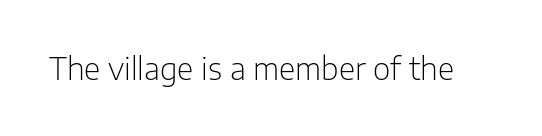
Q: Is the text bold? A: No.
Q: Is the text italic (slanted)? A: No, it is upright.
Q: Is the typeface a serif or a sans-serif typeface? A: Sans-serif.
Q: Is the text underlined? A: No.
Q: Is the spacing between letters normal or unusually wide? A: Normal.
Q: Width (condensed, normal, or wide)? A: Normal.
Q: Stroke contrast? A: Low.
Q: x-height? A: Medium.
Q: Monospaced? A: No.
